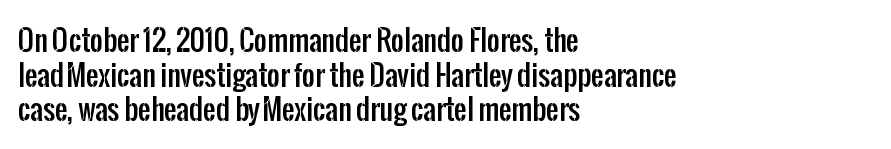
This rendering features lettering with no underline. Note the varied advance widths — an 'i' is clearly narrower than an 'm'. Teacher's note: observe the even left margin — that is flush-left alignment. Font category for this specimen: sans-serif.
